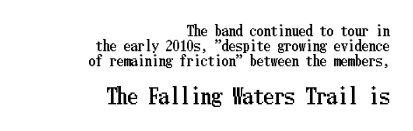
Typesetter's note — lower block bumped up in size, upper block left smaller. Every stem runs plumb, perpendicular to the baseline. A clean baseline with only descenders dipping below it. Baseline-to-baseline distance is barely more than the letter height. Where is the straight margin? On the right.
